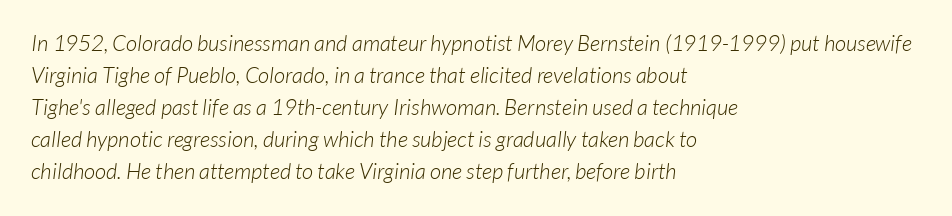
The image shows 22 px text type; set left-aligned, normal line spacing (1.46x), normal letter spacing, not underlined.
